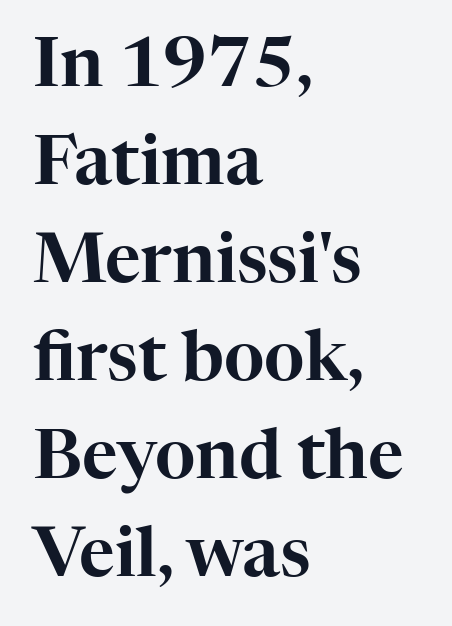
{"serif": "yes", "italic": "no", "width": "normal", "stroke_contrast": "high", "x_height": "medium", "monospaced": "no", "underline": "no", "align": "left", "line_spacing": "normal", "line_spacing_ratio": 1.42, "letter_spacing": "normal", "letter_spacing_em": 0.0, "glyph_px": 69}
